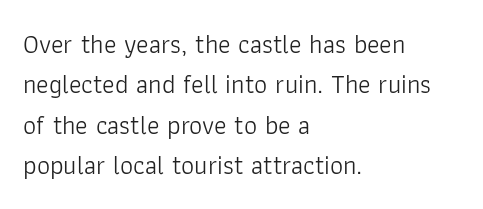
{"italic": "no", "bold": "no", "underline": "no", "align": "left", "line_spacing": "normal", "line_spacing_ratio": 1.55, "letter_spacing": "normal", "letter_spacing_em": 0.0, "glyph_px": 26}
